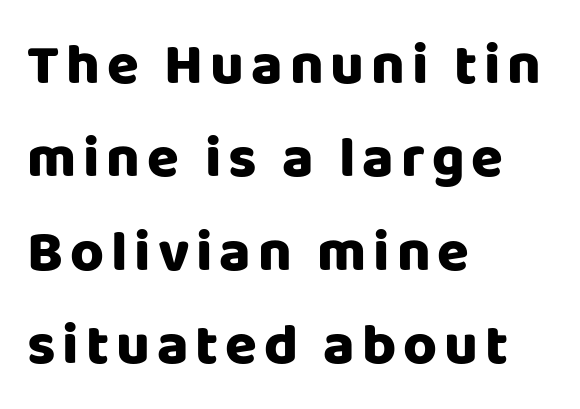
The image shows 58 px sans-serif type, upright; set left-aligned, normal line spacing (1.61x), not underlined; low stroke contrast and a large x-height.
